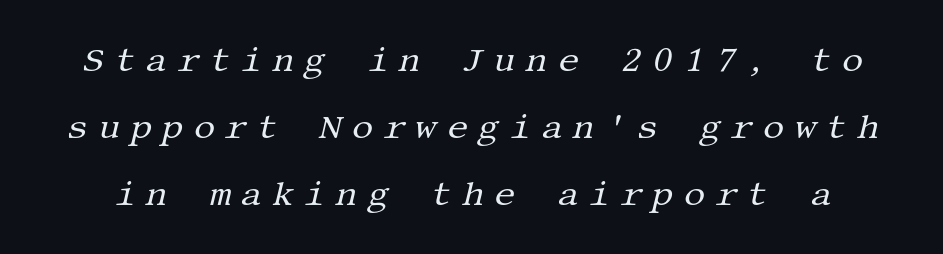
Every character sits at an angle, as italics do. Clear beneath every line of the passage. The weight tops out at a normal text grade. There is plenty of visible air inserted between adjacent glyphs.
